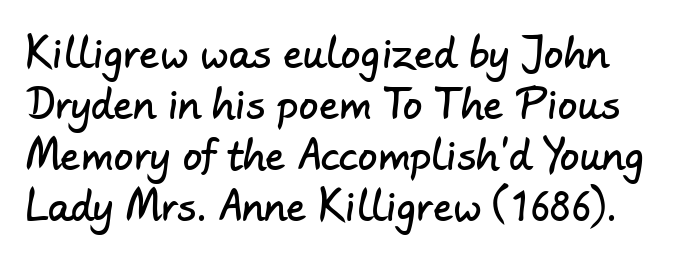
Q: Is the typeface a serif or a sans-serif typeface? A: Sans-serif.
Q: Is the text underlined? A: No.
Q: Is the spacing between letters normal or unusually wide? A: Normal.
Q: Is the spacing between lines tight, normal or loose? A: Normal.
Q: Width (condensed, normal, or wide)? A: Normal.
Q: Stroke contrast? A: Low.
Q: x-height? A: Small.
Q: Monospaced? A: No.
